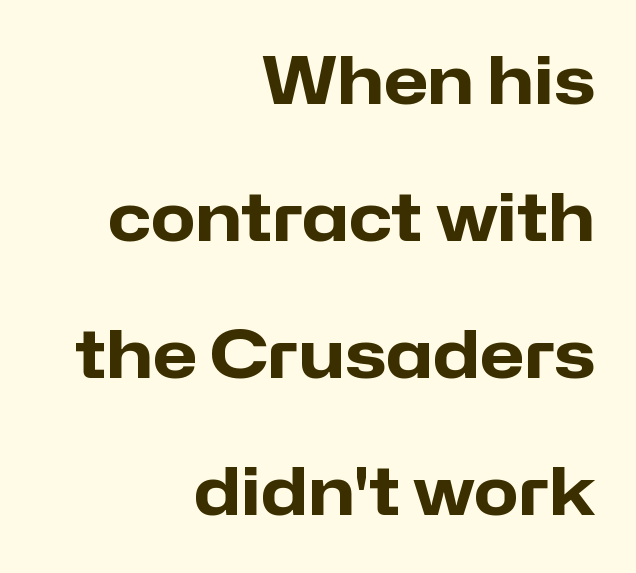
The image shows 65 px heavy sans-serif type, upright; set right-aligned, loose line spacing (2.11x), normal letter spacing, not underlined; low stroke contrast and a medium x-height.
